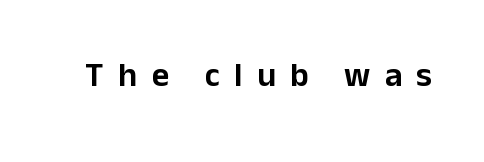
Check where the strokes stop: nothing finishes them off — pure sans. Characters follow at a spacing far wider than the type designer built in. Rule under the text: the space is simply empty. A typesetter would mark this as roman, not italic. Do the characters align in a grid? No, the font is proportional.
